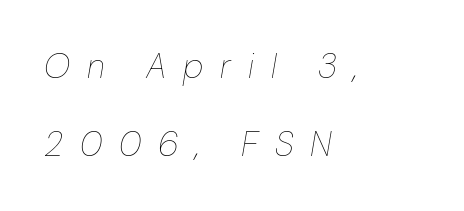
{"italic": "yes", "lean": "right", "slant_degrees": 10, "bold": "no", "weight": "thin", "width": "normal", "stroke_contrast": "low", "x_height": "medium", "monospaced": "no", "underline": "no", "align": "left", "line_spacing": "loose", "line_spacing_ratio": 2.29, "letter_spacing": "wide", "letter_spacing_em": 0.5, "glyph_px": 34}
